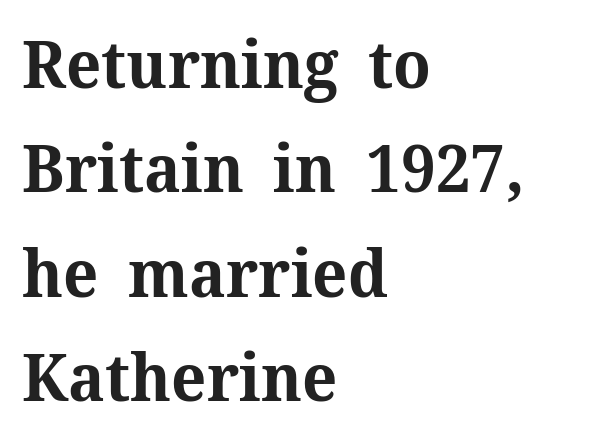
Q: Is the text bold? A: Yes.
Q: Is the text italic (slanted)? A: No, it is upright.
Q: Is the typeface a serif or a sans-serif typeface? A: Serif.
Q: Is the text underlined? A: No.
Q: How is the paragraph aligned? A: Left-aligned.
Q: Is the spacing between letters normal or unusually wide? A: Normal.
Q: Is the spacing between lines tight, normal or loose? A: Normal.
Q: Width (condensed, normal, or wide)? A: Normal.
Q: Stroke contrast? A: Medium.
Q: x-height? A: Medium.
Q: Monospaced? A: No.
